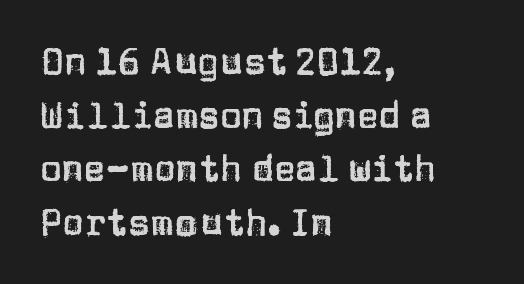
Does the copy run flush right? No — it runs flush left. The designer left line spacing at the default. A typesetter would call this proportional, since set widths differ per character. Stroke terminals: plain, sans-serif. Descender tails drop into unmarked territory. When letters stand straight like this, we call the style roman or upright.
